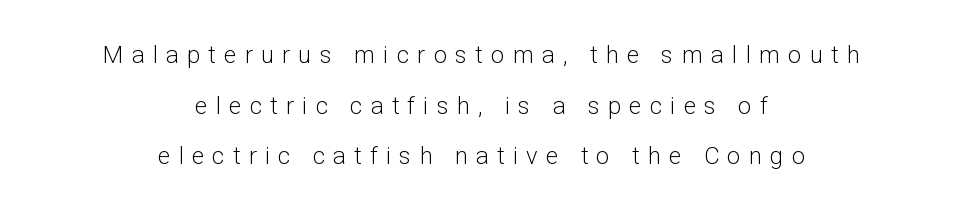
The image shows 24 px text type, upright; set centered, loose line spacing (2.11x), unusually wide letter spacing (+0.34 em), not underlined.
